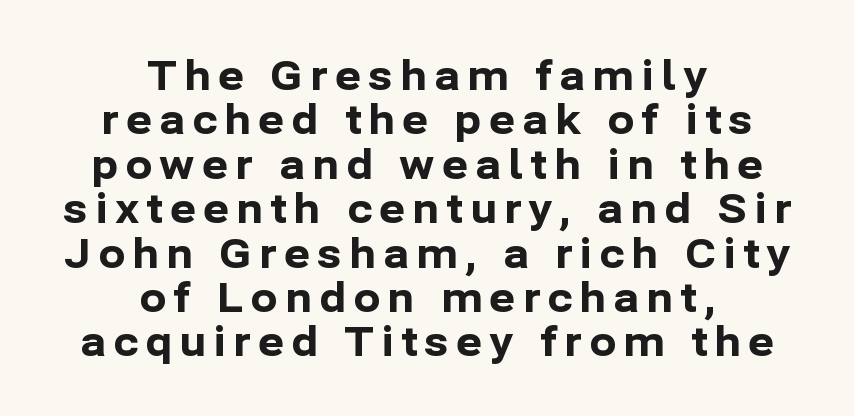
The image shows 40 px bold sans-serif type, upright; set centered, tight line spacing (1.11x), not underlined; low stroke contrast and a medium x-height.
